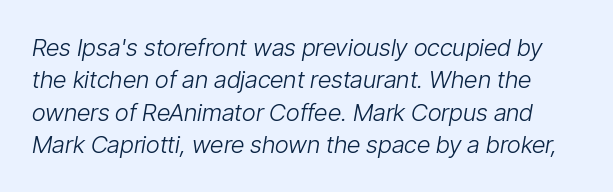
The image shows 24 px text type, italic (leaning right); set normal line spacing (1.35x), normal letter spacing, not underlined.
